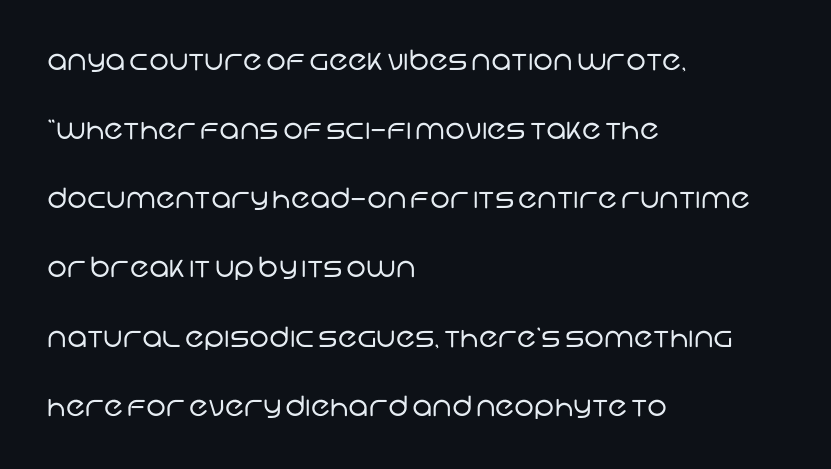
Q: Is the text bold? A: No.
Q: Is the typeface a serif or a sans-serif typeface? A: Sans-serif.
Q: Is the text underlined? A: No.
Q: How is the paragraph aligned? A: Left-aligned.
Q: Is the spacing between letters normal or unusually wide? A: Normal.
Q: Is the spacing between lines tight, normal or loose? A: Loose.
Q: Width (condensed, normal, or wide)? A: Normal.
Q: Stroke contrast? A: Low.
Q: x-height? A: Large.
Q: Monospaced? A: No.
